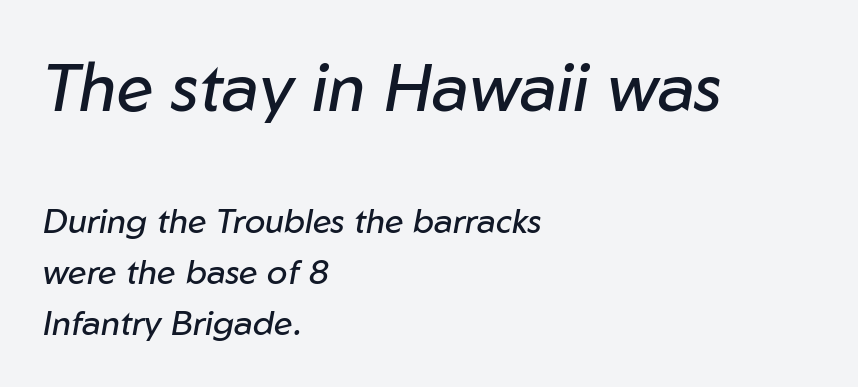
The image shows 67 px regular-weight type, italic (leaning right); set left-aligned, normal line spacing (1.51x), normal letter spacing, not underlined; the first (top) block is 1.97x larger; low stroke contrast and a medium x-height.
